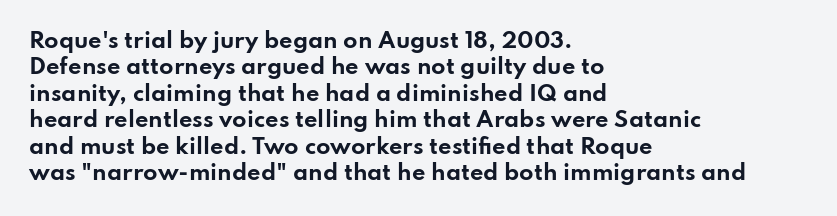
What weight is shown? A full bold with thick strokes. The lettering holds an erect, upright posture throughout. Plain, unruled lines of type. The rendering keeps characters at their native spacing. Leading: standard.
